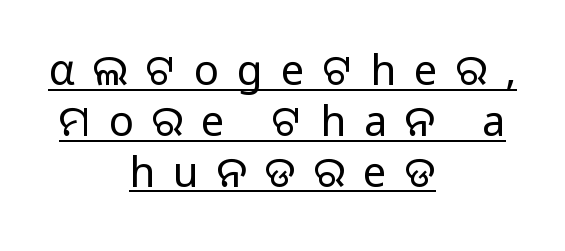
The image shows 42 px light sans-serif type, upright; set centered, line spacing 1.21x, unusually wide letter spacing (+0.43 em), underlined; low stroke contrast and a medium x-height.
